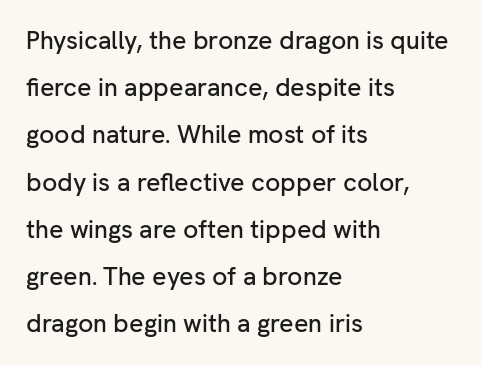
Q: Is the text italic (slanted)? A: No, it is upright.
Q: Is the text underlined? A: No.
Q: How is the paragraph aligned? A: Left-aligned.
Q: Is the spacing between letters normal or unusually wide? A: Normal.
